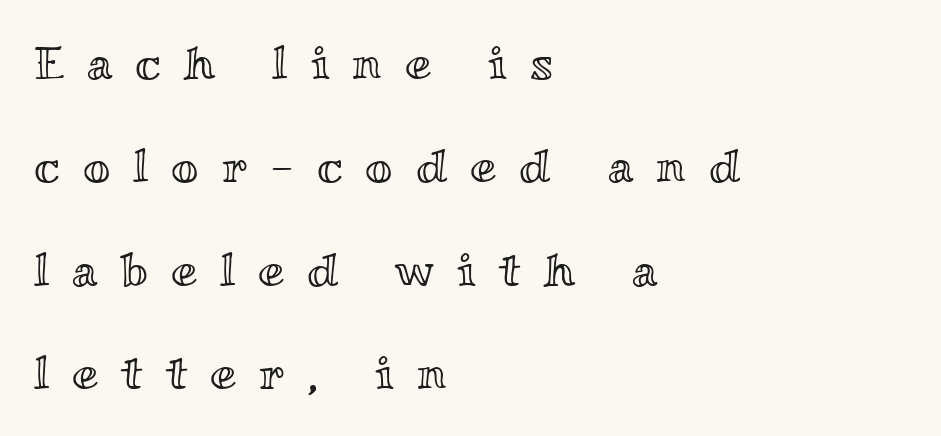
The line texture is sparse and dotted thanks to wide tracking. This sample has the flowing, uneven cadence of proportional lettering. Descenders are the only things crossing below the line. The setting favours the left margin, as ordinary paragraphs usually do. Airy leading.
